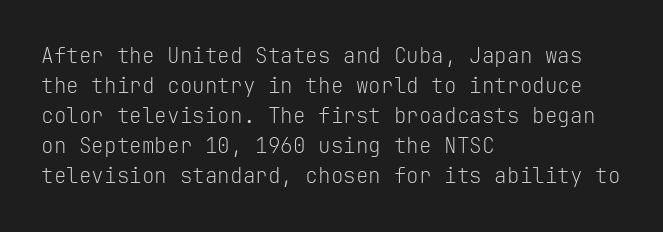
Compared with typical body copy, the letter spacing here is the same. The text block is weighted toward the left margin, trailing off unevenly rightward. The foot of each line stays bare and open. Evenly set lines give the paragraph a standard silhouette. Stroke thickness stays within the range of a standard reading face or lighter.
